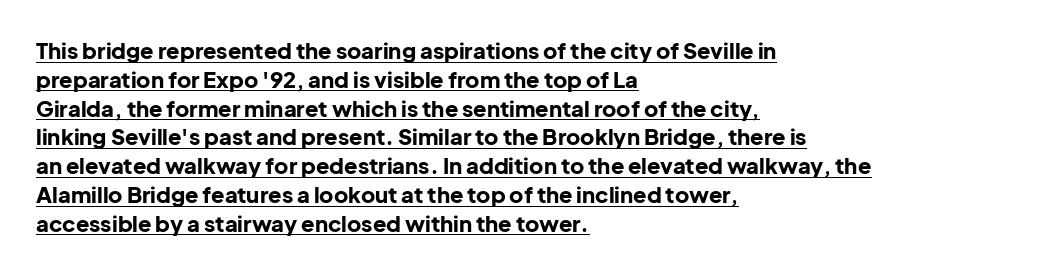
{"italic": "no", "bold": "yes", "underline": "yes", "align": "left", "line_spacing": "normal", "line_spacing_ratio": 1.31, "letter_spacing": "normal", "letter_spacing_em": 0.0, "glyph_px": 22}
